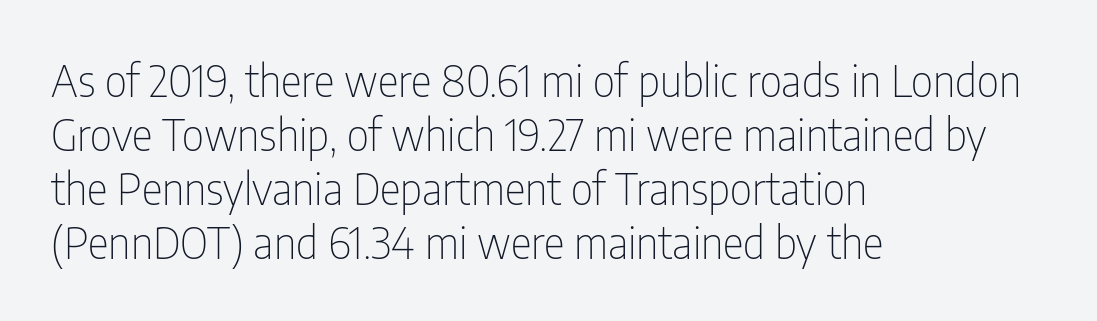
{"serif": "no", "italic": "no", "bold": "no", "weight": "thin", "width": "condensed", "stroke_contrast": "low", "x_height": "medium", "monospaced": "no", "underline": "no", "align": "left", "line_spacing_ratio": 1.23, "letter_spacing": "normal", "letter_spacing_em": 0.0, "glyph_px": 44}
